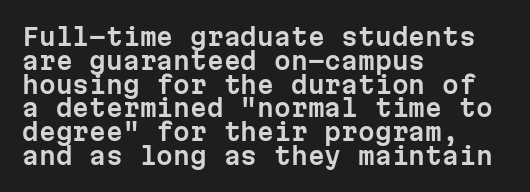
{"italic": "no", "underline": "no", "align": "left", "line_spacing": "tight", "line_spacing_ratio": 0.99, "letter_spacing": "normal", "letter_spacing_em": 0.0, "glyph_px": 24}
